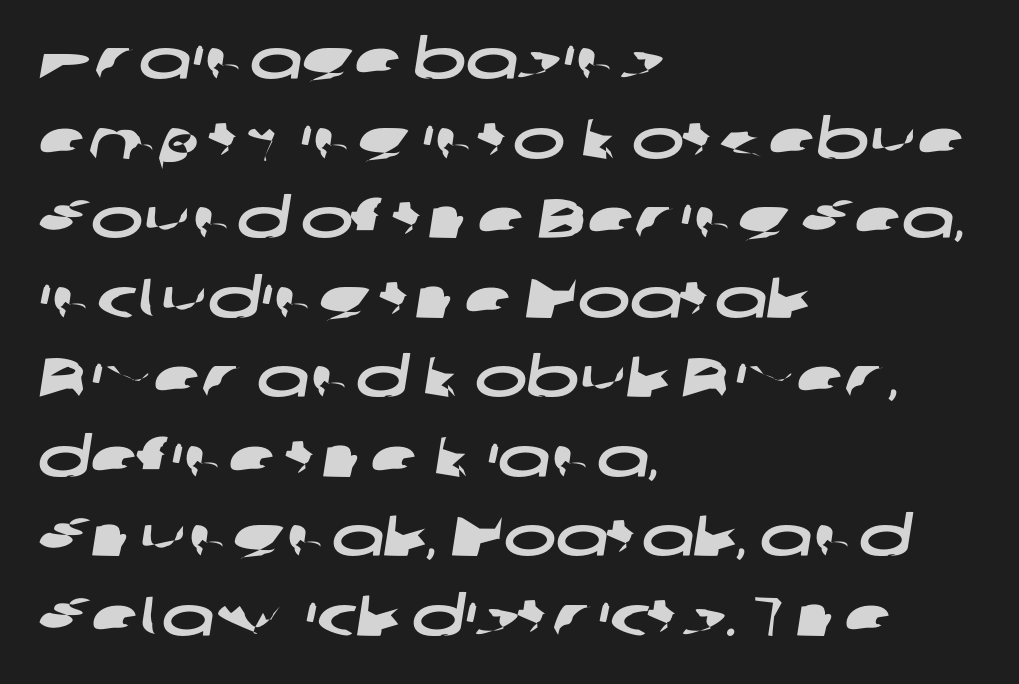
The image shows 56 px wide sans-serif type; set left-aligned, normal line spacing (1.42x), normal letter spacing, not underlined; low stroke contrast and a medium x-height.
